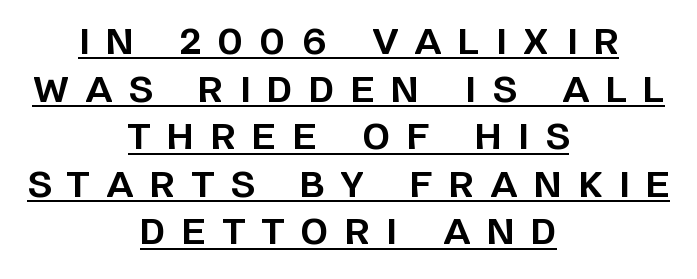
{"serif": "no", "italic": "no", "bold": "yes", "weight": "bold", "width": "normal", "stroke_contrast": "low", "x_height": "large", "monospaced": "no", "underline": "yes", "align": "center", "line_spacing": "normal", "line_spacing_ratio": 1.36, "letter_spacing": "wide", "letter_spacing_em": 0.48, "glyph_px": 35}
